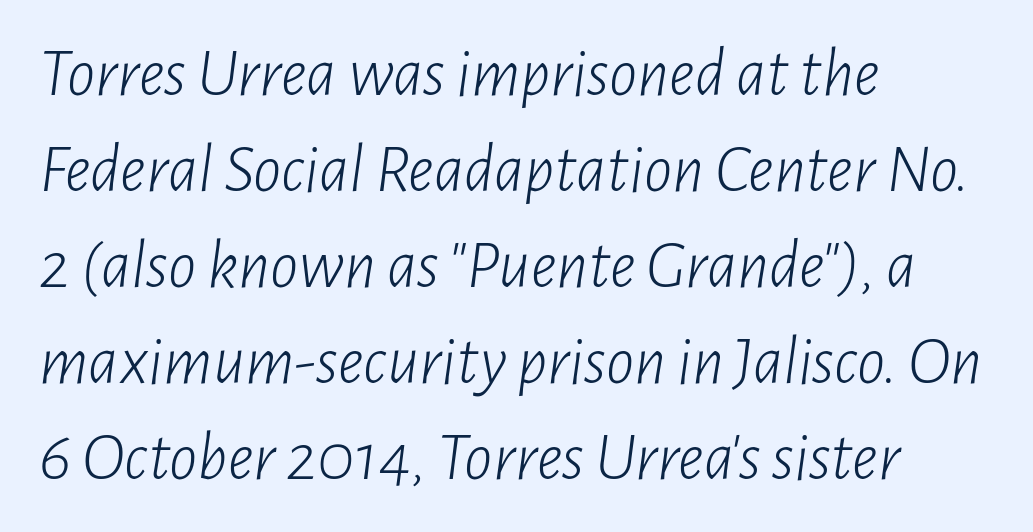
{"italic": "yes", "lean": "right", "slant_degrees": 7, "bold": "no", "weight": "light", "width": "condensed", "stroke_contrast": "low", "x_height": "medium", "monospaced": "no", "underline": "no", "align": "left", "line_spacing": "normal", "line_spacing_ratio": 1.37, "letter_spacing": "normal", "letter_spacing_em": 0.0, "glyph_px": 70}
